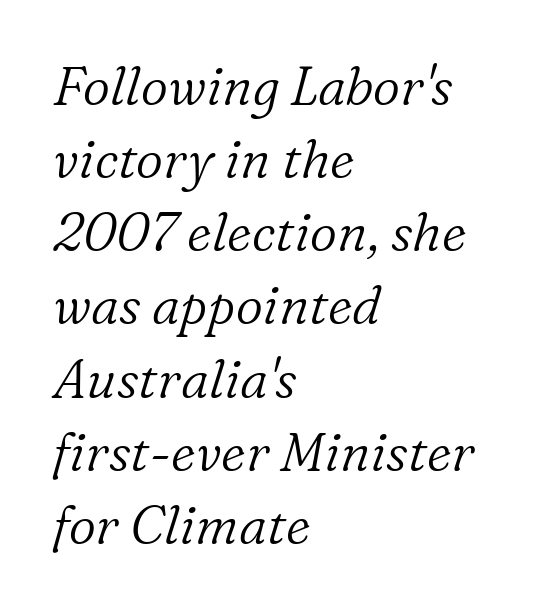
Q: Is the text bold? A: No.
Q: Is the text italic (slanted)? A: Yes, it leans right by about 16 degrees.
Q: Is the typeface a serif or a sans-serif typeface? A: Serif.
Q: Is the text underlined? A: No.
Q: How is the paragraph aligned? A: Left-aligned.
Q: Is the spacing between letters normal or unusually wide? A: Normal.
Q: Is the spacing between lines tight, normal or loose? A: Normal.
Q: Width (condensed, normal, or wide)? A: Normal.
Q: Stroke contrast? A: Low.
Q: x-height? A: Medium.
Q: Monospaced? A: No.
